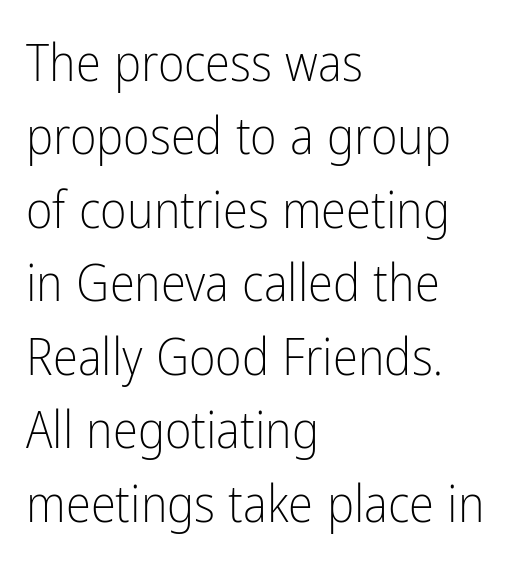
Q: Is the text bold? A: No.
Q: Is the text italic (slanted)? A: No, it is upright.
Q: Is the typeface a serif or a sans-serif typeface? A: Sans-serif.
Q: Is the text underlined? A: No.
Q: How is the paragraph aligned? A: Left-aligned.
Q: Is the spacing between letters normal or unusually wide? A: Normal.
Q: Is the spacing between lines tight, normal or loose? A: Normal.
Q: Width (condensed, normal, or wide)? A: Condensed.
Q: Stroke contrast? A: Low.
Q: x-height? A: Medium.
Q: Monospaced? A: No.
